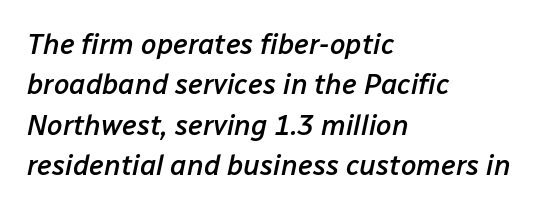
Q: Is the text bold? A: Semi-bold.
Q: Is the text italic (slanted)? A: Yes, it leans right by about 12 degrees.
Q: Is the text underlined? A: No.
Q: How is the paragraph aligned? A: Left-aligned.
Q: Is the spacing between letters normal or unusually wide? A: Normal.
Q: Is the spacing between lines tight, normal or loose? A: Normal.
Q: Width (condensed, normal, or wide)? A: Normal.
Q: Stroke contrast? A: Low.
Q: x-height? A: Medium.
Q: Monospaced? A: No.
